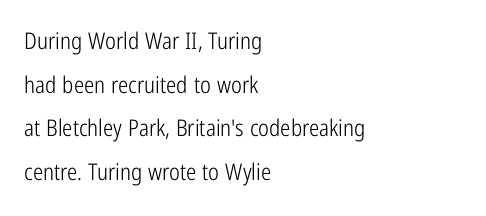
Q: Is the text bold? A: No.
Q: Is the text italic (slanted)? A: No, it is upright.
Q: Is the text underlined? A: No.
Q: How is the paragraph aligned? A: Left-aligned.
Q: Is the spacing between letters normal or unusually wide? A: Normal.
Q: Is the spacing between lines tight, normal or loose? A: Loose.
